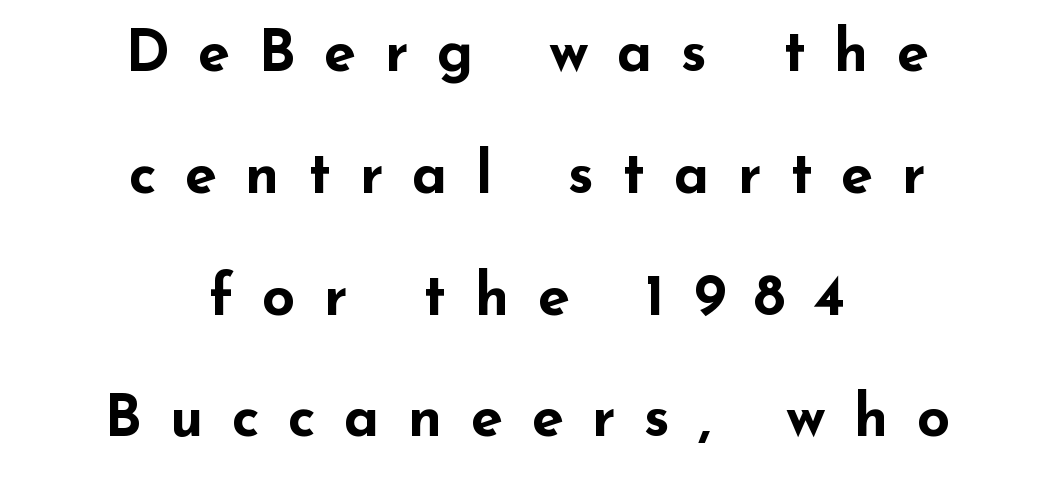
Q: Is the text bold? A: Yes.
Q: Is the text italic (slanted)? A: No, it is upright.
Q: Is the typeface a serif or a sans-serif typeface? A: Sans-serif.
Q: Is the text underlined? A: No.
Q: How is the paragraph aligned? A: Centered.
Q: Is the spacing between letters normal or unusually wide? A: Unusually wide.
Q: Is the spacing between lines tight, normal or loose? A: Loose.
Q: Width (condensed, normal, or wide)? A: Wide.
Q: Stroke contrast? A: Low.
Q: x-height? A: Small.
Q: Monospaced? A: No.
